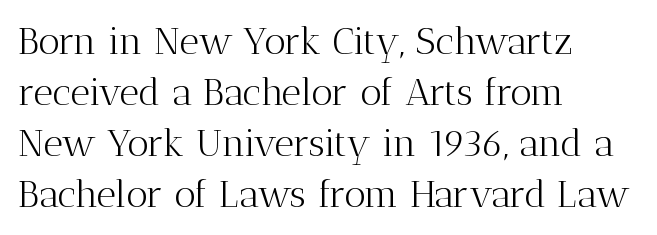
Q: Is the text bold? A: No.
Q: Is the text italic (slanted)? A: No, it is upright.
Q: Is the typeface a serif or a sans-serif typeface? A: Serif.
Q: Is the text underlined? A: No.
Q: How is the paragraph aligned? A: Left-aligned.
Q: Is the spacing between letters normal or unusually wide? A: Normal.
Q: Is the spacing between lines tight, normal or loose? A: Normal.
Q: Width (condensed, normal, or wide)? A: Normal.
Q: Stroke contrast? A: Medium.
Q: x-height? A: Medium.
Q: Monospaced? A: No.
